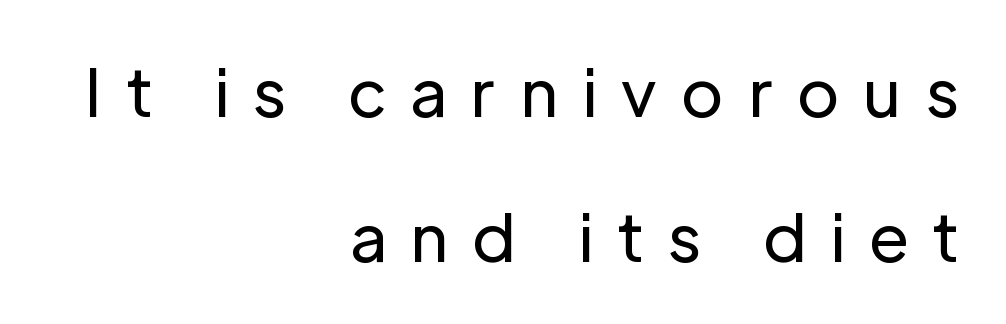
The paragraph shown leans on its right margin. No word sits above an underline. Italic: no, the glyphs are upright roman. Ink coverage per letter is moderate at most. Unlike a traditional serif, this face leaves its strokes unadorned. Baseline-to-baseline distance is far greater than the letter height.
